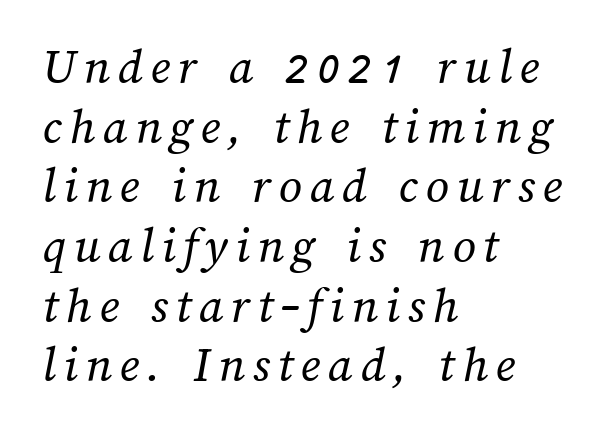
Q: Is the text bold? A: No.
Q: Is the text underlined? A: No.
Q: How is the paragraph aligned? A: Left-aligned.
Q: Width (condensed, normal, or wide)? A: Normal.
Q: Stroke contrast? A: Medium.
Q: x-height? A: Medium.
Q: Monospaced? A: No.
